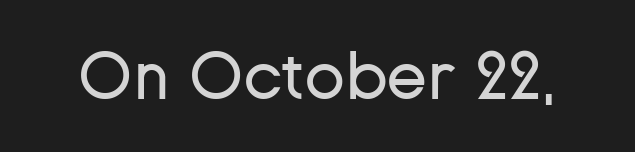
Q: Is the text bold? A: No.
Q: Is the text italic (slanted)? A: No, it is upright.
Q: Is the typeface a serif or a sans-serif typeface? A: Sans-serif.
Q: Is the text underlined? A: No.
Q: Is the spacing between letters normal or unusually wide? A: Normal.
Q: Width (condensed, normal, or wide)? A: Normal.
Q: Stroke contrast? A: Low.
Q: x-height? A: Medium.
Q: Monospaced? A: No.
